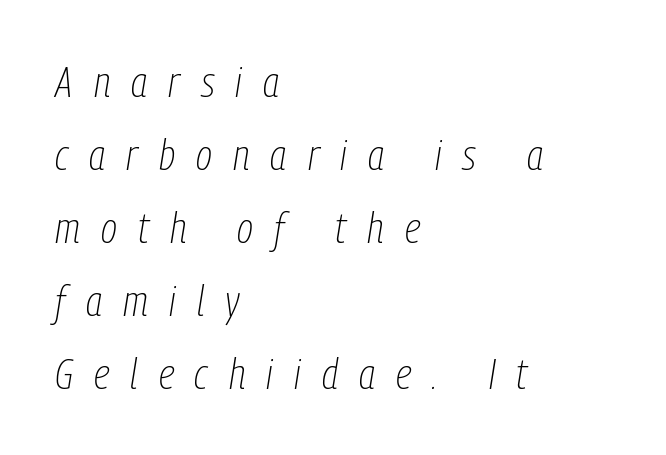
Q: Is the text bold? A: No.
Q: Is the text italic (slanted)? A: Yes, it leans right by about 9 degrees.
Q: Is the text underlined? A: No.
Q: How is the paragraph aligned? A: Left-aligned.
Q: Is the spacing between letters normal or unusually wide? A: Unusually wide.
Q: Is the spacing between lines tight, normal or loose? A: Normal.
Q: Width (condensed, normal, or wide)? A: Condensed.
Q: Stroke contrast? A: Low.
Q: x-height? A: Medium.
Q: Monospaced? A: No.
